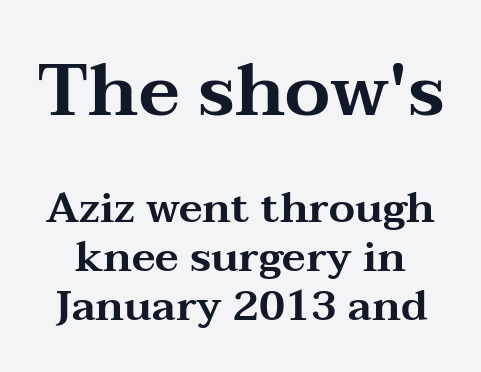
The image shows 73 px wide serif type, upright; set line spacing 1.16x, normal letter spacing, not underlined; the first (top) block is 1.74x larger; medium stroke contrast and a medium x-height.
